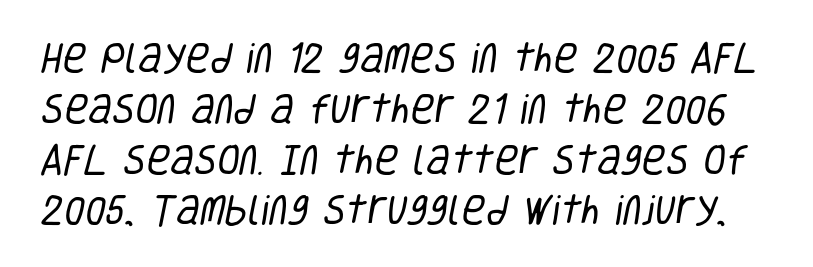
Q: Is the text bold? A: No.
Q: Is the typeface a serif or a sans-serif typeface? A: Sans-serif.
Q: Is the text underlined? A: No.
Q: Is the spacing between letters normal or unusually wide? A: Normal.
Q: Is the spacing between lines tight, normal or loose? A: Normal.
Q: Width (condensed, normal, or wide)? A: Condensed.
Q: Stroke contrast? A: Low.
Q: x-height? A: Large.
Q: Monospaced? A: No.
